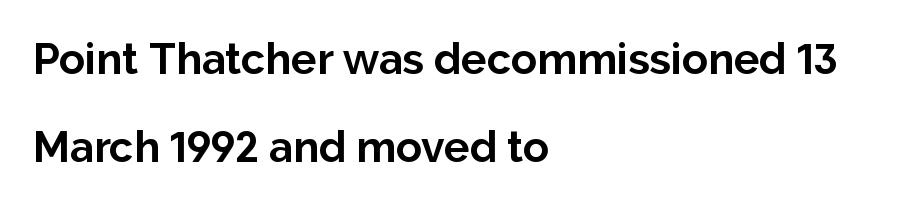
{"serif": "no", "italic": "no", "bold": "yes", "weight": "bold", "width": "normal", "stroke_contrast": "low", "x_height": "medium", "monospaced": "no", "underline": "no", "align": "left", "line_spacing": "loose", "line_spacing_ratio": 2.05, "letter_spacing": "normal", "letter_spacing_em": 0.0, "glyph_px": 43}
